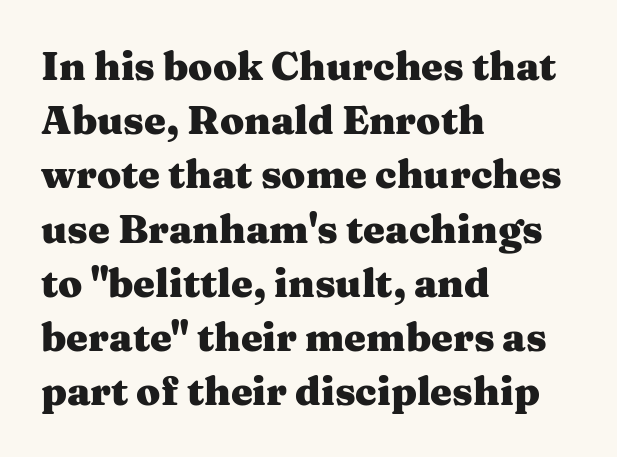
The letters advance in unequal steps, a hallmark of proportional type. I'd describe the lettering as bold — thick and assertive. How are the letters spaced? Ordinarily, with no added tracking. The lettering holds an erect, upright posture throughout.
